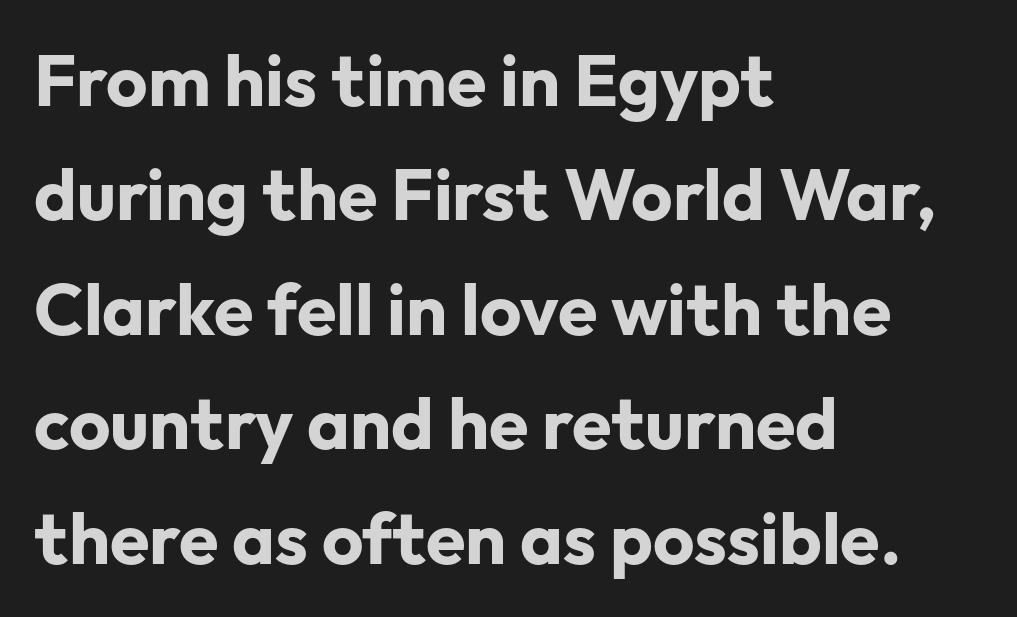
The image shows 72 px bold sans-serif type, upright; set left-aligned, normal line spacing (1.59x), normal letter spacing, not underlined; low stroke contrast and a medium x-height.
